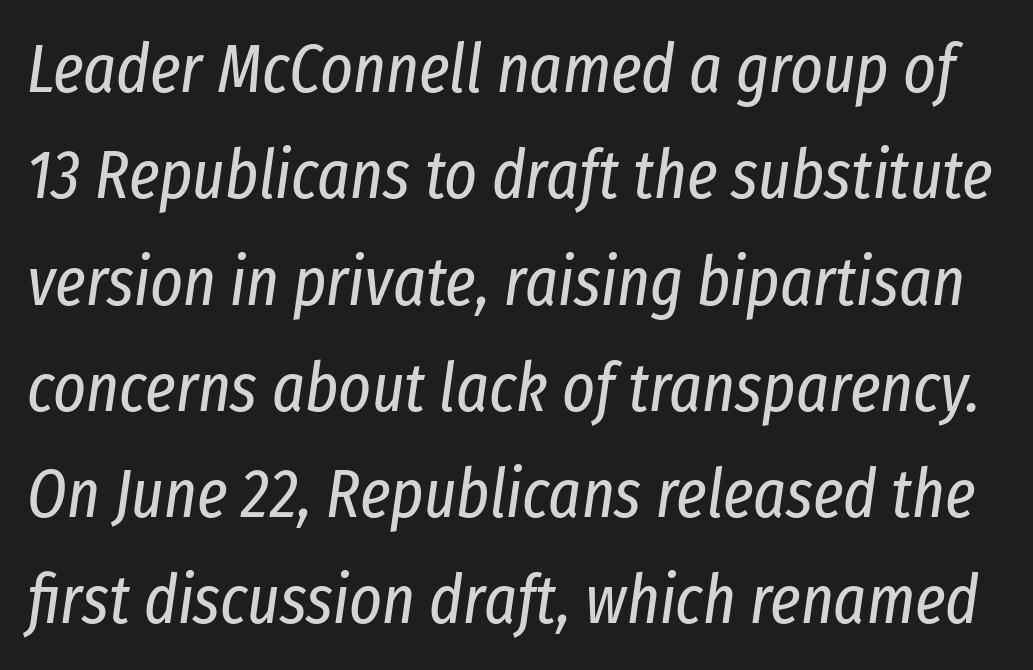
There is no visible air inserted between adjacent glyphs. Tall strokes in this sample are angled rather than plumb. The face looks like a standard text weight, possibly lighter. Quick note: underline off. A typesetter would call this proportional, since set widths differ per character.
